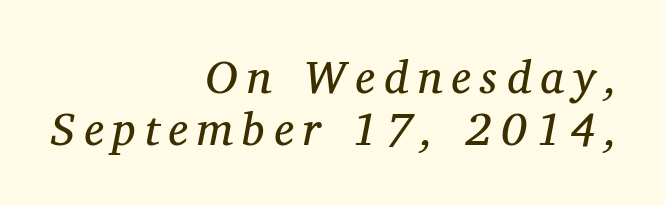
{"serif": "yes", "italic": "yes", "lean": "right", "slant_degrees": 12, "bold": "no", "weight": "regular", "width": "normal", "stroke_contrast": "medium", "x_height": "medium", "monospaced": "no", "underline": "no", "align": "right", "line_spacing": "tight", "line_spacing_ratio": 1.14, "letter_spacing": "wide", "letter_spacing_em": 0.2, "glyph_px": 46}
